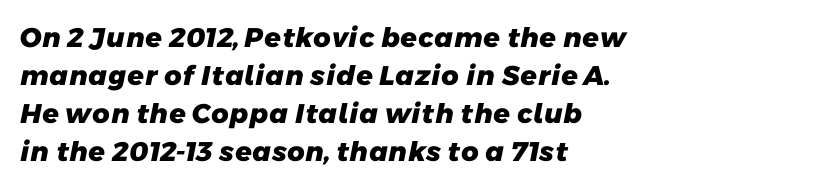
{"bold": "yes", "underline": "no", "align": "left", "line_spacing": "normal", "line_spacing_ratio": 1.41, "letter_spacing": "normal", "letter_spacing_em": 0.0, "glyph_px": 27}
